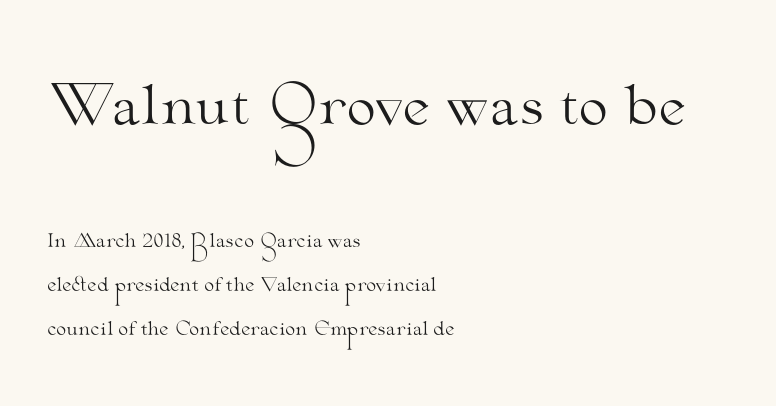
{"serif": "yes", "italic": "no", "bold": "no", "weight": "light", "width": "wide", "stroke_contrast": "medium", "x_height": "small", "monospaced": "no", "underline": "no", "align": "left", "line_spacing": "loose", "line_spacing_ratio": 2.46, "letter_spacing": "normal", "letter_spacing_em": 0.0, "larger_block": "first", "size_ratio": 2.94, "glyph_px": 53}
